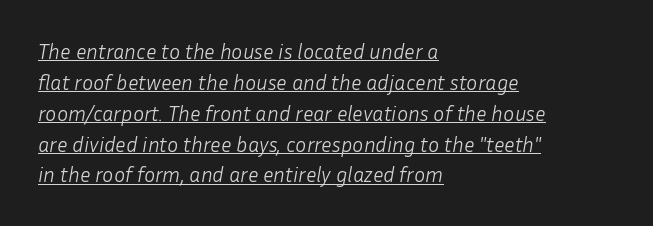
One glance says typical: line gaps are just what's usual. Stroke thickness stays within the range of a standard reading face or lighter. The rendering uses the underline text-decoration. The rendering applies a slant to the glyphs. The letters sit at their default tracking, neither squeezed nor spread.
